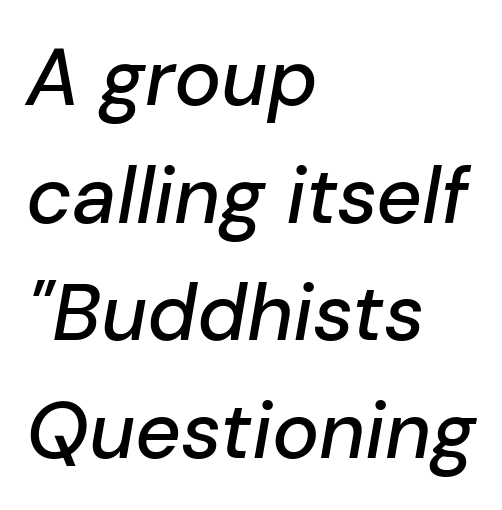
{"italic": "yes", "lean": "right", "slant_degrees": 10, "width": "normal", "stroke_contrast": "low", "x_height": "medium", "monospaced": "no", "underline": "no", "align": "left", "line_spacing": "normal", "line_spacing_ratio": 1.49, "letter_spacing": "normal", "letter_spacing_em": 0.0, "glyph_px": 79}
